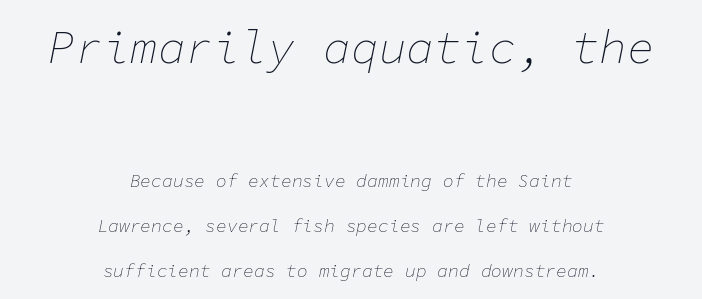
This sample is center-justified, so both line endings float freely. The letters in the upper block stand taller than those in the block below. Stroke mass is kept to a normal reading level or below. In terms of posture, this sample is oblique.
